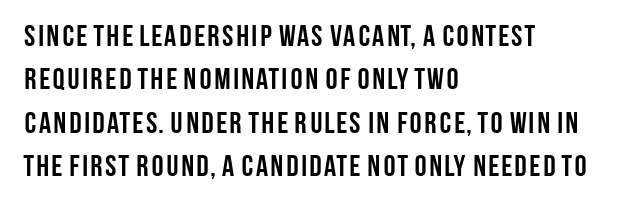
Typographically, this falls in the sans-serif category. The type is set solid horizontally, with unmodified tracking. The lines sit at an ordinary, default distance from one another. A bare baseline throughout the passage. Does the copy run flush right? No — it runs flush left. The passage shown is typed in a proportional face where columns would drift.
